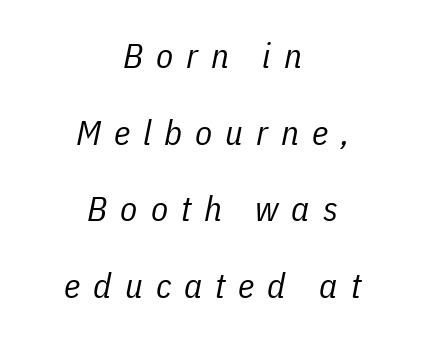
The image shows 35 px regular-weight, condensed type, italic (leaning right); set centered, loose line spacing (2.19x), unusually wide letter spacing (+0.37 em), not underlined; low stroke contrast and a medium x-height.
